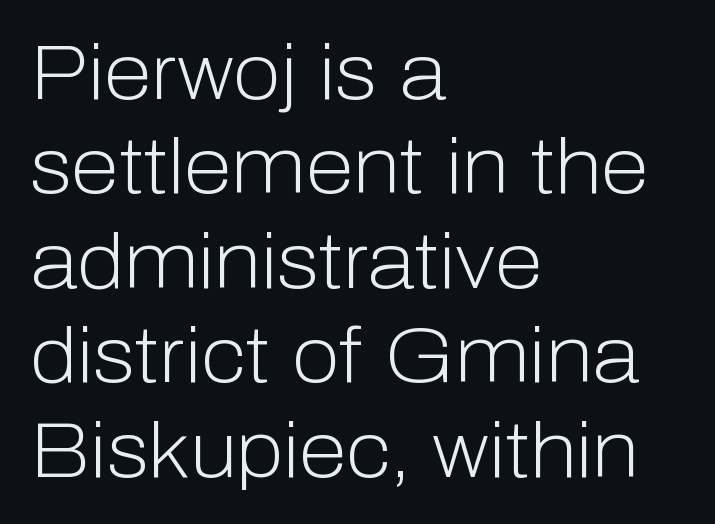
{"serif": "no", "italic": "no", "bold": "no", "weight": "light", "width": "normal", "stroke_contrast": "low", "x_height": "medium", "monospaced": "no", "underline": "no", "align": "left", "line_spacing_ratio": 1.21, "letter_spacing": "normal", "letter_spacing_em": 0.0, "glyph_px": 78}
